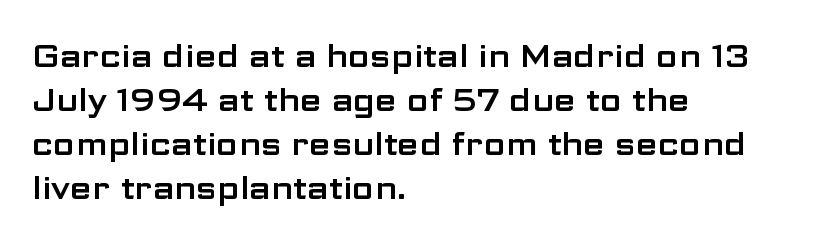
{"serif": "no", "italic": "no", "width": "wide", "stroke_contrast": "low", "x_height": "medium", "monospaced": "no", "underline": "no", "align": "left", "line_spacing": "normal", "line_spacing_ratio": 1.38, "letter_spacing": "normal", "letter_spacing_em": 0.0, "glyph_px": 32}
